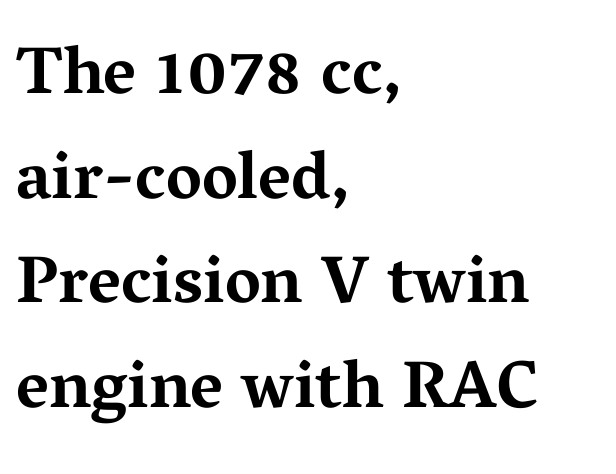
The image shows 67 px bold, wide serif type, upright; set left-aligned, normal line spacing (1.56x), normal letter spacing, not underlined; medium stroke contrast and a medium x-height.
